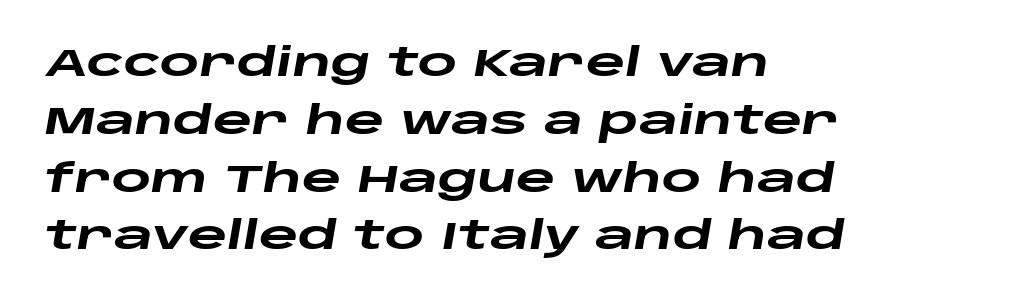
Spacing verdict: proportional, widths tailored to each character. Teacher's note: observe the even left margin — that is flush-left alignment. Italic: yes, the glyphs are oblique. The string is rendered with underlining switched off.
